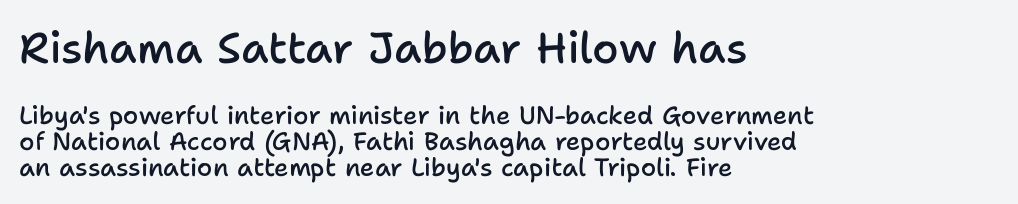
Q: Is the text bold? A: Semi-bold.
Q: Is the text italic (slanted)? A: No, it is upright.
Q: Is the typeface a serif or a sans-serif typeface? A: Sans-serif.
Q: Is the text underlined? A: No.
Q: How is the paragraph aligned? A: Left-aligned.
Q: Is the spacing between letters normal or unusually wide? A: Normal.
Q: Is the spacing between lines tight, normal or loose? A: Tight.
Q: Which block of text is set in a larger size, the first (top) or the second (bottom)? A: The first (top) one.
Q: Width (condensed, normal, or wide)? A: Normal.
Q: Stroke contrast? A: Low.
Q: x-height? A: Medium.
Q: Monospaced? A: No.
